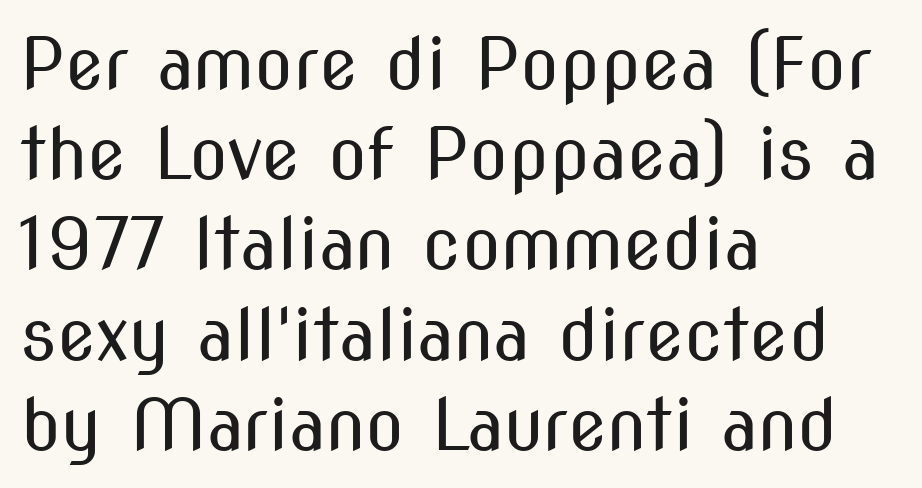
Q: Is the text bold? A: No.
Q: Is the text italic (slanted)? A: No, it is upright.
Q: Is the typeface a serif or a sans-serif typeface? A: Sans-serif.
Q: Is the text underlined? A: No.
Q: How is the paragraph aligned? A: Left-aligned.
Q: Is the spacing between letters normal or unusually wide? A: Normal.
Q: Is the spacing between lines tight, normal or loose? A: Normal.
Q: Width (condensed, normal, or wide)? A: Condensed.
Q: Stroke contrast? A: Medium.
Q: x-height? A: Medium.
Q: Monospaced? A: No.
